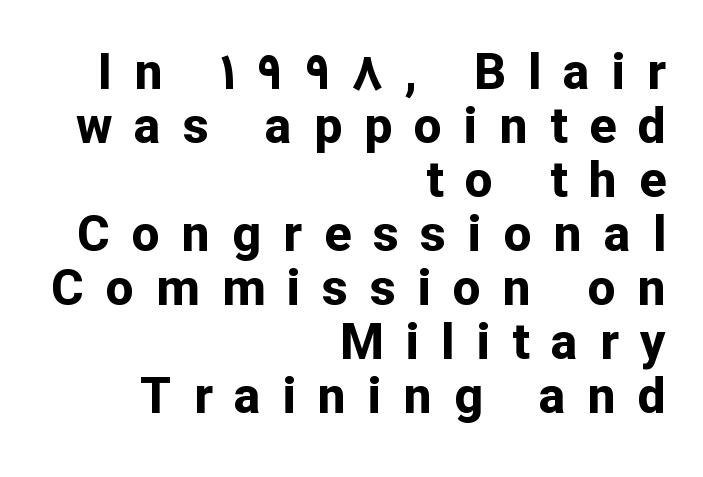
Q: Is the text bold? A: Yes.
Q: Is the text italic (slanted)? A: No, it is upright.
Q: Is the typeface a serif or a sans-serif typeface? A: Sans-serif.
Q: Is the text underlined? A: No.
Q: How is the paragraph aligned? A: Right-aligned.
Q: Is the spacing between letters normal or unusually wide? A: Unusually wide.
Q: Is the spacing between lines tight, normal or loose? A: Tight.
Q: Width (condensed, normal, or wide)? A: Normal.
Q: Stroke contrast? A: Low.
Q: x-height? A: Medium.
Q: Monospaced? A: No.
